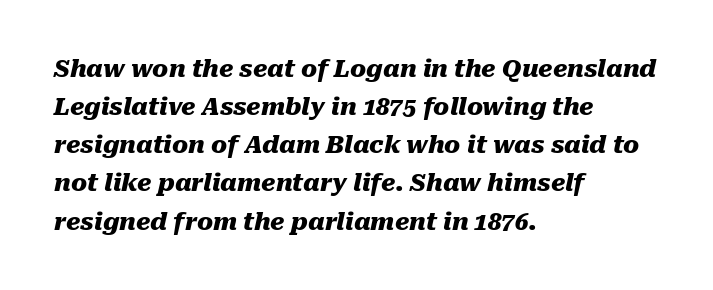
{"italic": "yes", "lean": "right", "slant_degrees": 10, "bold": "yes", "underline": "no", "align": "left", "line_spacing": "normal", "line_spacing_ratio": 1.59, "letter_spacing": "normal", "letter_spacing_em": 0.0, "glyph_px": 24}
